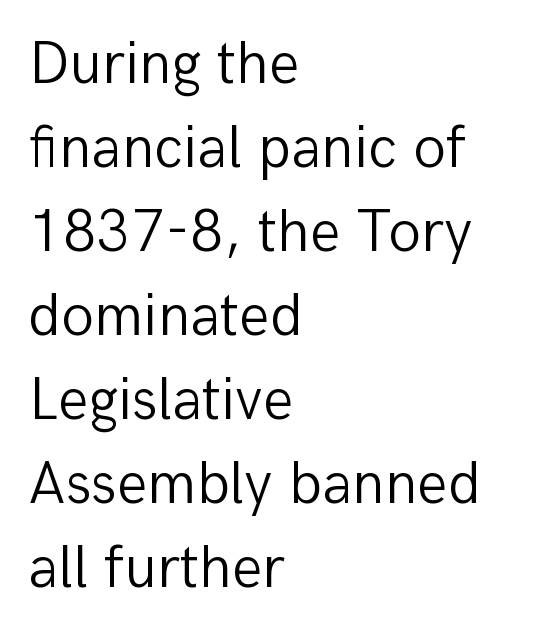
{"serif": "no", "italic": "no", "bold": "no", "weight": "light", "width": "normal", "stroke_contrast": "low", "x_height": "medium", "monospaced": "no", "underline": "no", "align": "left", "line_spacing": "normal", "line_spacing_ratio": 1.4, "letter_spacing": "normal", "letter_spacing_em": 0.0, "glyph_px": 60}
